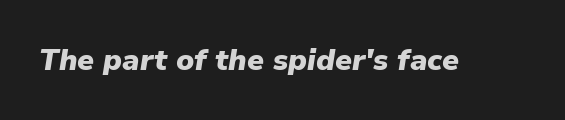
{"italic": "yes", "lean": "right", "slant_degrees": 9, "bold": "yes", "weight": "heavy", "width": "normal", "stroke_contrast": "low", "x_height": "medium", "monospaced": "no", "underline": "no", "letter_spacing": "normal", "letter_spacing_em": 0.0, "glyph_px": 30}
